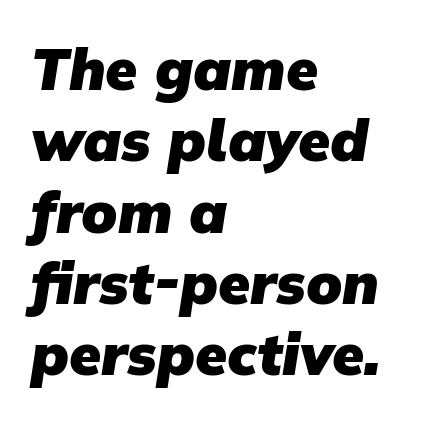
The image shows 58 px heavy sans-serif type; set left-aligned, line spacing 1.23x, normal letter spacing, not underlined; low stroke contrast and a medium x-height.
